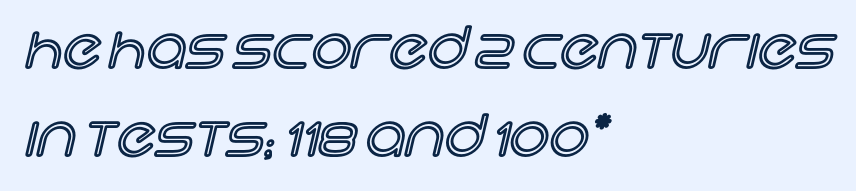
Compared with typical paragraphs, the rows here are spaced about the same. Underlining? Definitely not there. This rendering leaves character spacing at its baseline value.
